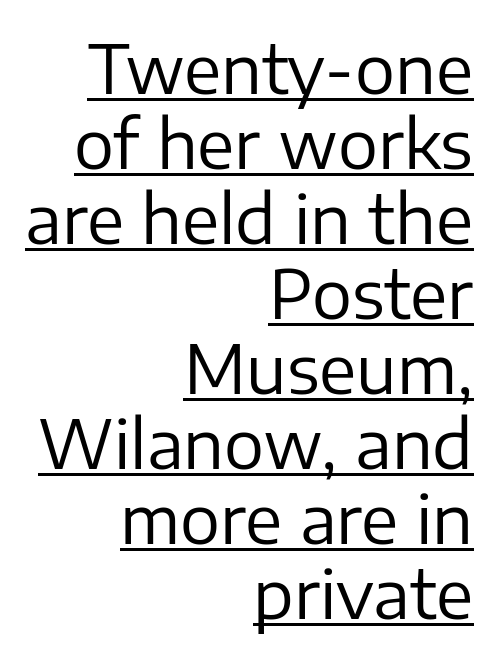
{"serif": "no", "italic": "no", "bold": "no", "weight": "regular", "width": "normal", "stroke_contrast": "low", "x_height": "medium", "monospaced": "no", "underline": "yes", "align": "right", "line_spacing": "tight", "line_spacing_ratio": 1.12, "letter_spacing": "normal", "letter_spacing_em": 0.0, "glyph_px": 67}
